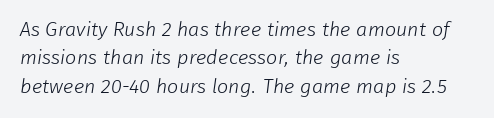
Q: Is the text bold? A: No.
Q: Is the text underlined? A: No.
Q: How is the paragraph aligned? A: Left-aligned.
Q: Is the spacing between letters normal or unusually wide? A: Normal.
Q: Is the spacing between lines tight, normal or loose? A: Normal.
